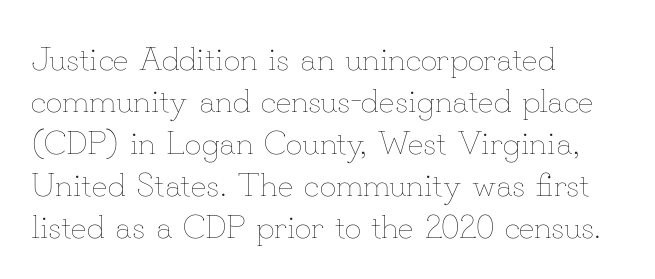
{"italic": "no", "bold": "no", "weight": "thin", "width": "normal", "stroke_contrast": "low", "x_height": "small", "monospaced": "no", "underline": "no", "align": "left", "line_spacing": "normal", "line_spacing_ratio": 1.27, "letter_spacing": "normal", "letter_spacing_em": 0.0, "glyph_px": 33}
